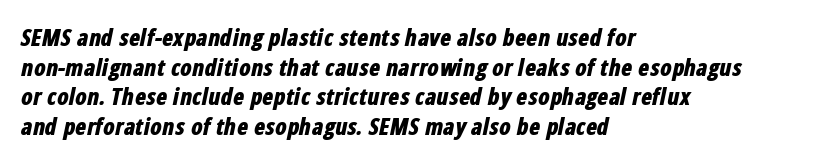
{"italic": "yes", "lean": "right", "slant_degrees": 12, "bold": "yes", "underline": "no", "align": "left", "line_spacing": "normal", "line_spacing_ratio": 1.29, "letter_spacing": "normal", "letter_spacing_em": 0.0, "glyph_px": 23}
